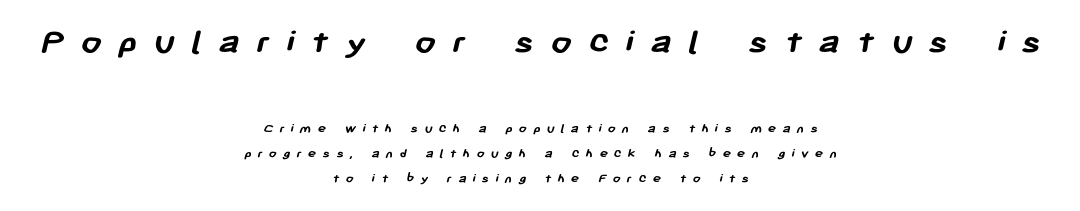
Display-style spreading of the glyphs; the letterfit is very open. Typographically, this falls in the sans-serif category. Thick stems and heavy bowls — unmistakably bold. Caption: upper text group enlarged, lower text group reduced.
